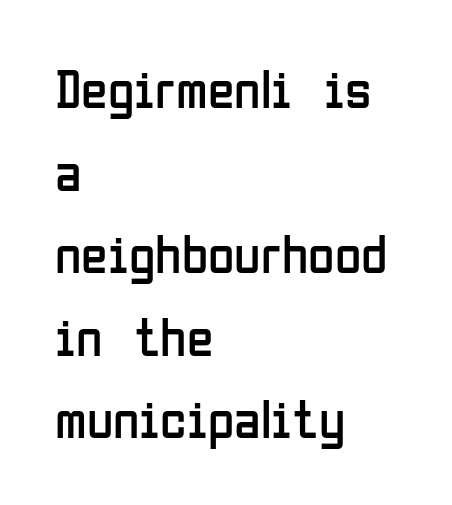
Q: Is the text bold? A: No.
Q: Is the text italic (slanted)? A: No, it is upright.
Q: Is the typeface a serif or a sans-serif typeface? A: Sans-serif.
Q: Is the text underlined? A: No.
Q: How is the paragraph aligned? A: Left-aligned.
Q: Is the spacing between letters normal or unusually wide? A: Normal.
Q: Is the spacing between lines tight, normal or loose? A: Normal.
Q: Width (condensed, normal, or wide)? A: Condensed.
Q: Stroke contrast? A: Low.
Q: x-height? A: Medium.
Q: Monospaced? A: No.
